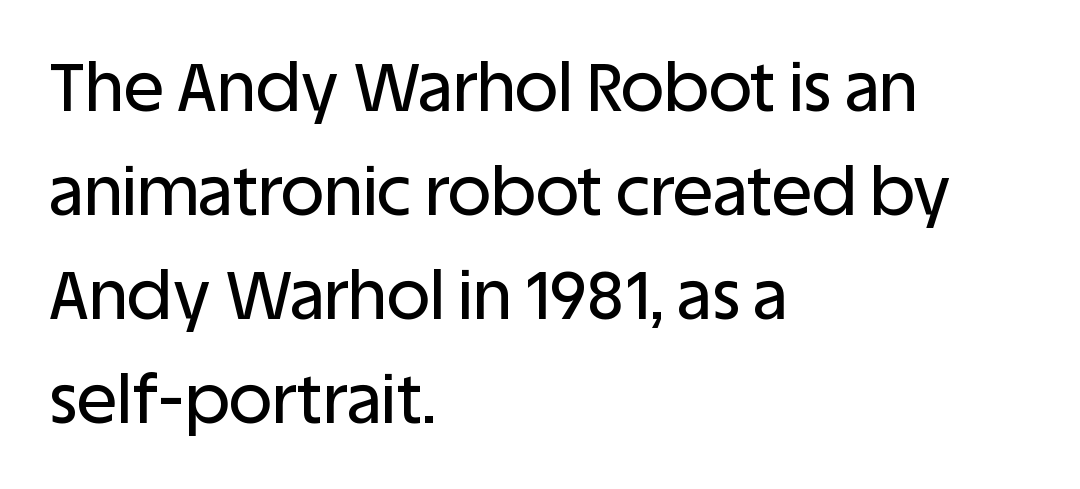
The image shows 67 px sans-serif type, upright; set left-aligned, normal line spacing (1.55x), normal letter spacing, not underlined; low stroke contrast and a large x-height.
